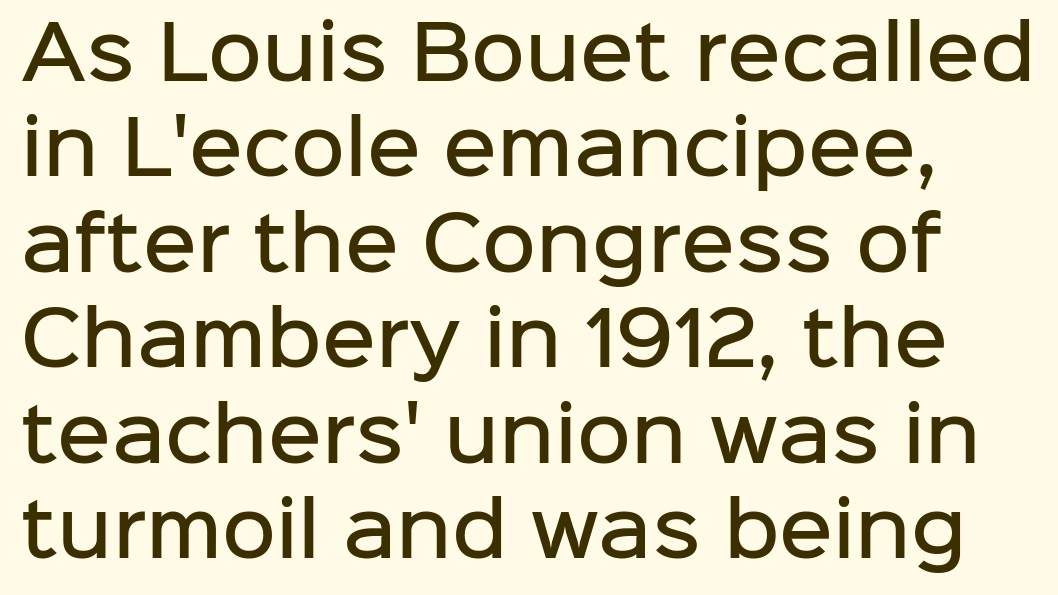
{"serif": "no", "italic": "no", "bold": "semi", "weight": "semibold", "width": "normal", "stroke_contrast": "low", "x_height": "medium", "monospaced": "no", "underline": "no", "line_spacing": "normal", "line_spacing_ratio": 1.29, "letter_spacing": "normal", "letter_spacing_em": 0.0, "glyph_px": 74}
